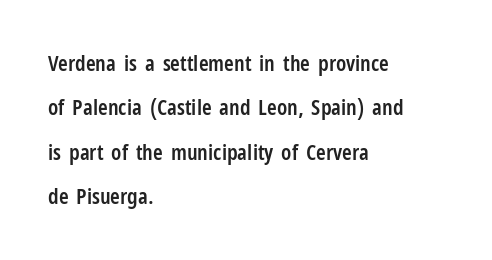
The image shows 22 px text type, upright; set left-aligned, loose line spacing (2.02x), normal letter spacing, not underlined.
